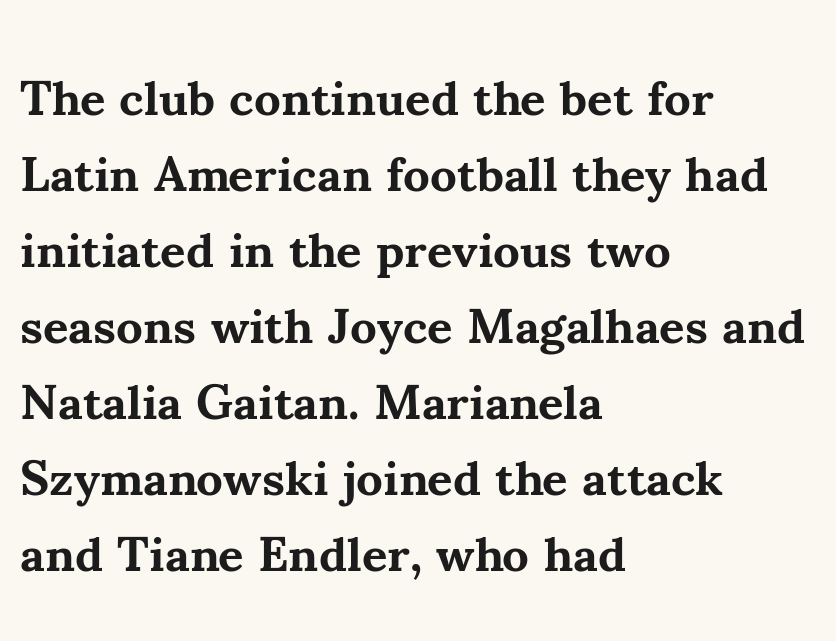
The image shows 49 px bold serif type, upright; set left-aligned, normal line spacing (1.55x), normal letter spacing, not underlined; medium stroke contrast and a small x-height.
